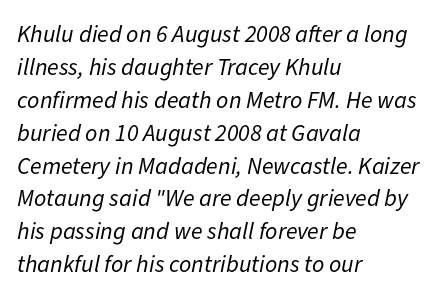
The passage shown stacks its lines at a standard gap. No letter is thick-stroked: the sample isn't bold. Typeset ragged right — the left edge is the straight one. The rendering keeps characters at their native spacing.
